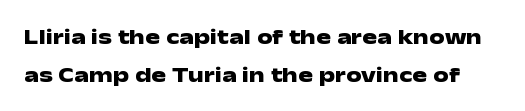
Q: Is the text bold? A: Yes.
Q: Is the text italic (slanted)? A: No, it is upright.
Q: Is the text underlined? A: No.
Q: Is the spacing between letters normal or unusually wide? A: Normal.
